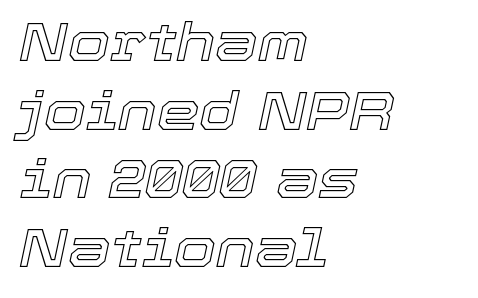
The image shows 54 px text type, italic (leaning right); set left-aligned, normal line spacing (1.27x), normal letter spacing, not underlined; a medium x-height.
